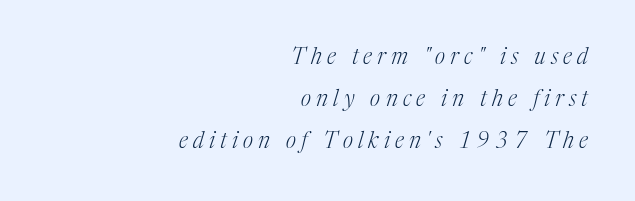
Q: Is the text bold? A: No.
Q: Is the text italic (slanted)? A: Yes, it leans right by about 17 degrees.
Q: Is the text underlined? A: No.
Q: How is the paragraph aligned? A: Right-aligned.
Q: Is the spacing between letters normal or unusually wide? A: Unusually wide.
Q: Is the spacing between lines tight, normal or loose? A: Loose.
